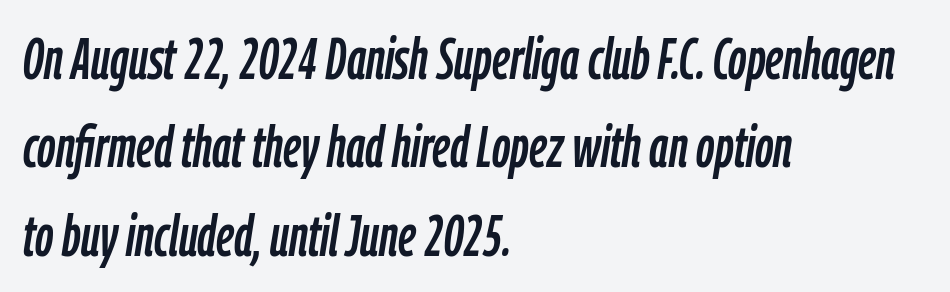
The image shows 57 px condensed type, italic (leaning right); set left-aligned, normal line spacing (1.55x), normal letter spacing, not underlined; low stroke contrast and a medium x-height.
